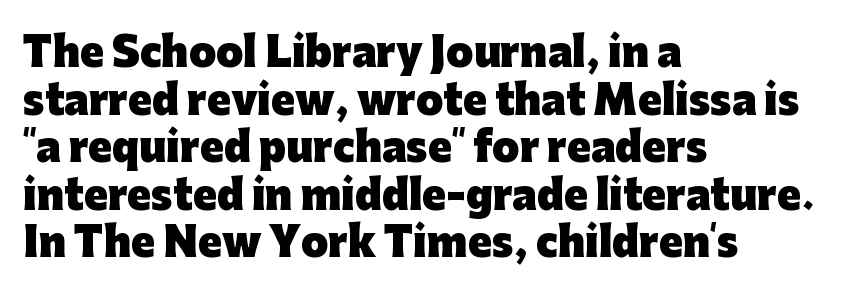
The image shows 39 px heavy sans-serif type, upright; set left-aligned, line spacing 1.22x, normal letter spacing, not underlined; low stroke contrast and a medium x-height.
